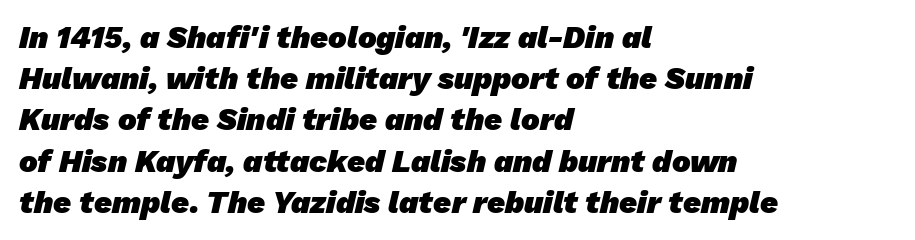
Q: Is the text bold? A: Yes.
Q: Is the typeface a serif or a sans-serif typeface? A: Sans-serif.
Q: Is the text underlined? A: No.
Q: How is the paragraph aligned? A: Left-aligned.
Q: Is the spacing between letters normal or unusually wide? A: Normal.
Q: Is the spacing between lines tight, normal or loose? A: Normal.
Q: Width (condensed, normal, or wide)? A: Normal.
Q: Stroke contrast? A: Low.
Q: x-height? A: Medium.
Q: Monospaced? A: No.
